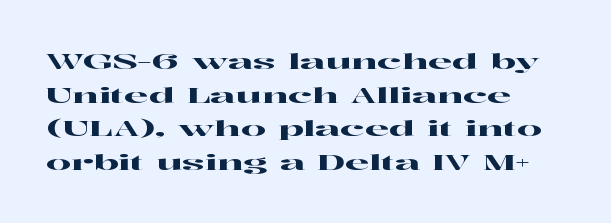
One glance says typical: line gaps are just what's usual. The letters stand upright; this is a roman face. The gap between lines stays unmarked. These lines keep a tight, regular rhythm from letter to letter. Casual observation: everything's shoved over to the left.
